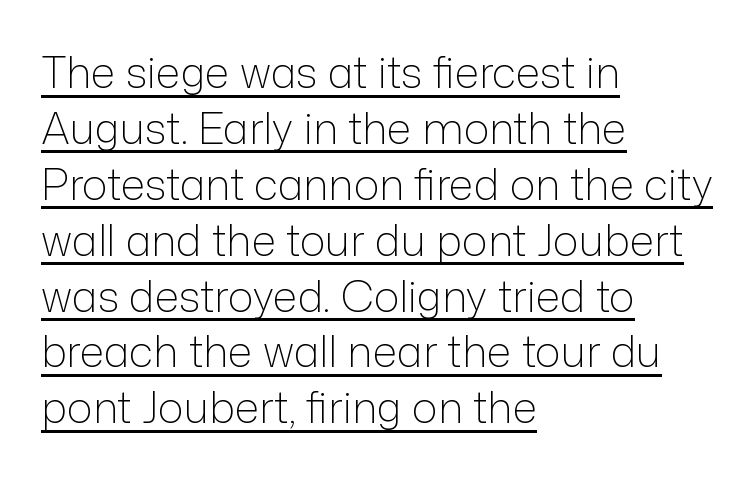
Q: Is the text bold? A: No.
Q: Is the text italic (slanted)? A: No, it is upright.
Q: Is the typeface a serif or a sans-serif typeface? A: Sans-serif.
Q: Is the text underlined? A: Yes.
Q: How is the paragraph aligned? A: Left-aligned.
Q: Is the spacing between letters normal or unusually wide? A: Normal.
Q: Is the spacing between lines tight, normal or loose? A: Normal.
Q: Width (condensed, normal, or wide)? A: Normal.
Q: Stroke contrast? A: Low.
Q: x-height? A: Medium.
Q: Monospaced? A: No.
